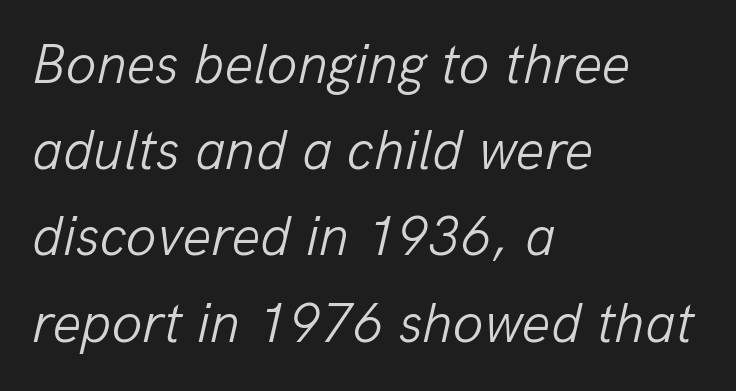
Characters follow at the spacing the type designer built in. Each new line begins a customary step beneath the previous one. Is the type heavy? It reads as light-to-regular instead. Check under the words: just untouched page. The font's italic variant was chosen for this text.
